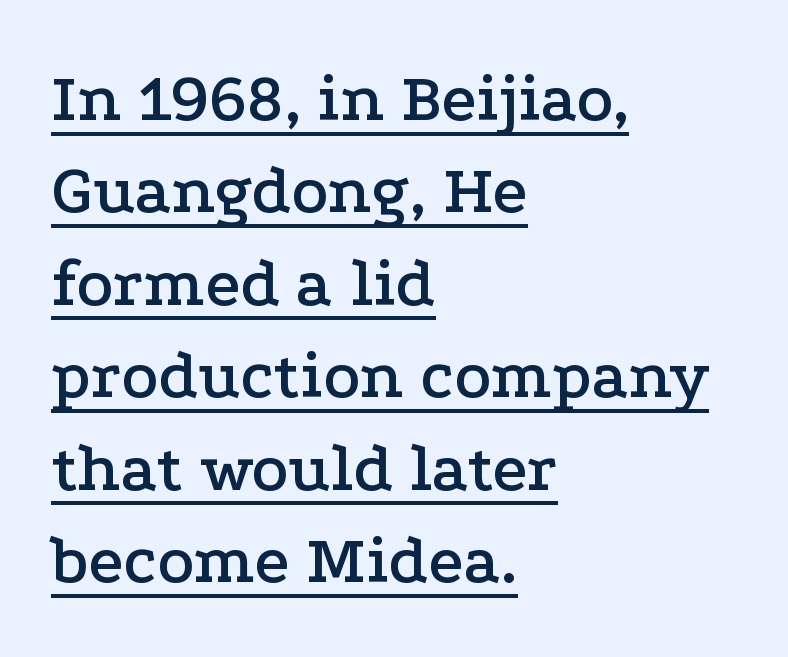
Font category for this specimen: serif. Here the designer chose a conventional face with non-uniform glyph widths. The line texture is even and compact thanks to regular tracking. The specimen includes a rule beneath the text block's lines.
